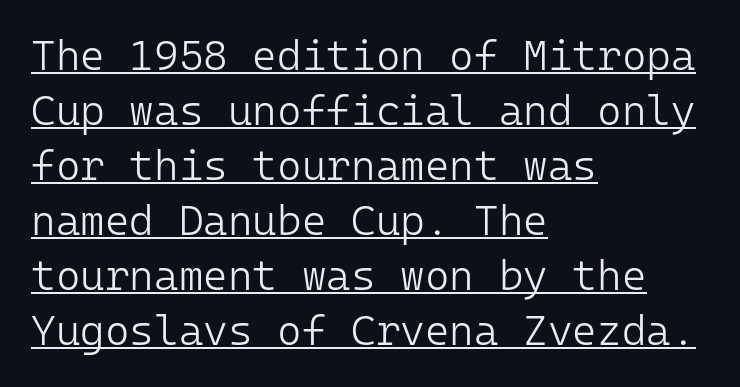
{"serif": "no", "italic": "no", "bold": "no", "weight": "light", "width": "normal", "stroke_contrast": "low", "x_height": "medium", "monospaced": "yes", "underline": "yes", "align": "left", "line_spacing": "normal", "line_spacing_ratio": 1.31, "letter_spacing": "normal", "letter_spacing_em": 0.0, "glyph_px": 42}
